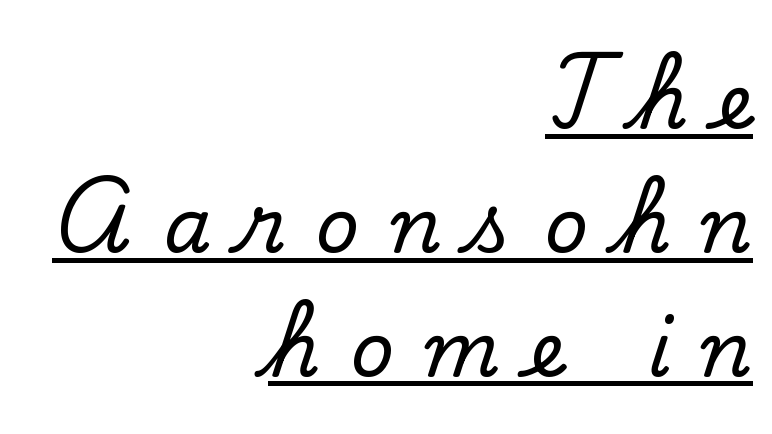
Q: Is the text italic (slanted)? A: Yes.
Q: Is the typeface a serif or a sans-serif typeface? A: Serif.
Q: Is the text underlined? A: Yes.
Q: How is the paragraph aligned? A: Right-aligned.
Q: Is the spacing between letters normal or unusually wide? A: Unusually wide.
Q: Is the spacing between lines tight, normal or loose? A: Normal.
Q: Width (condensed, normal, or wide)? A: Normal.
Q: Stroke contrast? A: Low.
Q: x-height? A: Small.
Q: Monospaced? A: No.
